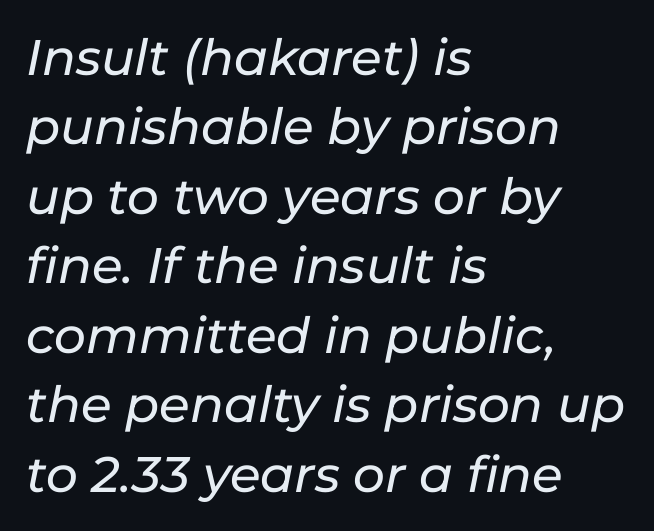
The image shows 50 px text type, italic (leaning right); set left-aligned, normal line spacing (1.39x), normal letter spacing, not underlined; low stroke contrast and a medium x-height.
